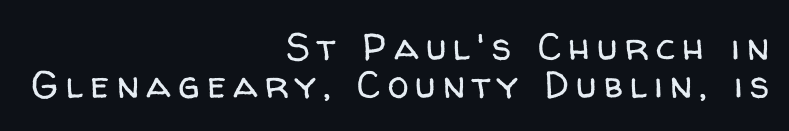
Bare-footed words on every line. Counters stay open thanks to moderate or lighter strokes. Ascenders rise straight up at ninety degrees. The typeface chosen for these lines omits serifs. Line ends are locked; line starts wander.
